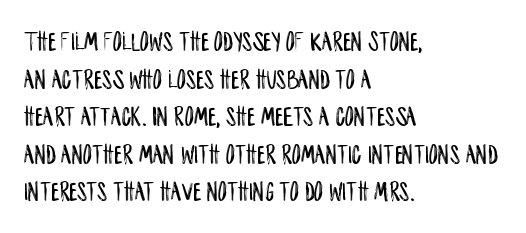
Q: Is the text italic (slanted)? A: No, it is upright.
Q: Is the typeface a serif or a sans-serif typeface? A: Sans-serif.
Q: Is the text underlined? A: No.
Q: How is the paragraph aligned? A: Left-aligned.
Q: Is the spacing between letters normal or unusually wide? A: Normal.
Q: Is the spacing between lines tight, normal or loose? A: Normal.
Q: Width (condensed, normal, or wide)? A: Condensed.
Q: Stroke contrast? A: Low.
Q: x-height? A: Large.
Q: Monospaced? A: No.
